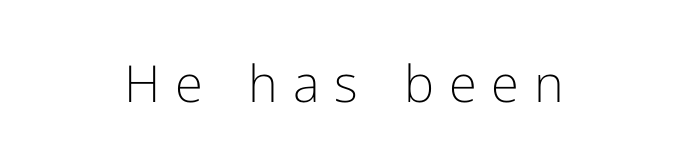
Stems here are at most as thick as an everyday book face. Check the space under the baseline: it is left empty. A centered setting, common on invitations and titles, is used for this passage. What stands out about the letter spacing? Its width — letters are far apart. Is this a fixed-width face? No — the glyphs have proportional, varying widths. Unlike italic type, these characters show no tilt at all.
